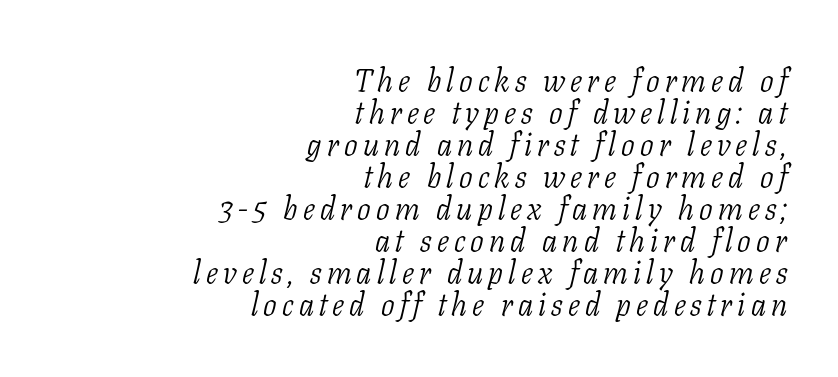
The image shows 32 px light, condensed serif type, italic (leaning right); set right-aligned, tight line spacing (1.0x), not underlined; low stroke contrast and a medium x-height.
